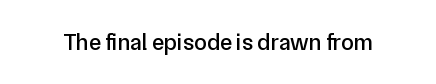
The image shows 23 px text type, upright; set normal letter spacing, not underlined.
